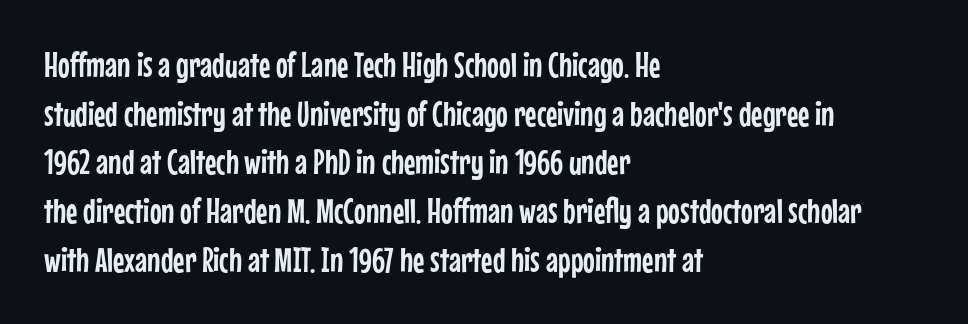
{"serif": "no", "italic": "no", "width": "condensed", "stroke_contrast": "low", "x_height": "medium", "monospaced": "no", "underline": "no", "align": "left", "line_spacing": "normal", "line_spacing_ratio": 1.39, "letter_spacing": "normal", "letter_spacing_em": 0.0, "glyph_px": 35}
